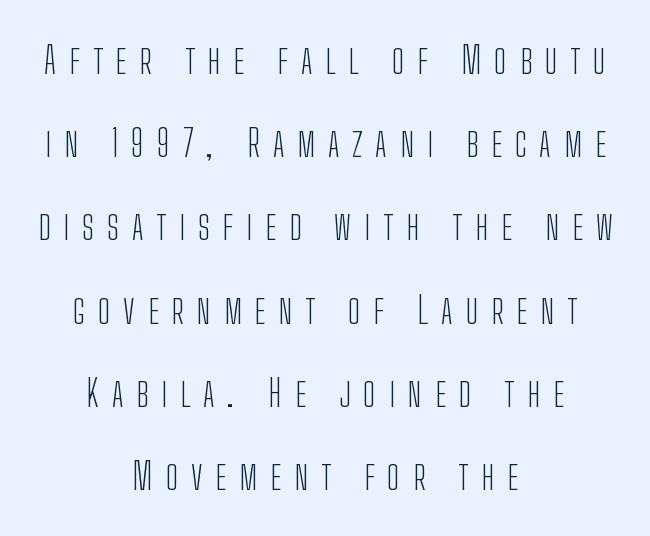
The image shows 37 px light, condensed sans-serif type, upright; set centered, loose line spacing (2.25x), unusually wide letter spacing (+0.35 em), not underlined; low stroke contrast and a medium x-height.
